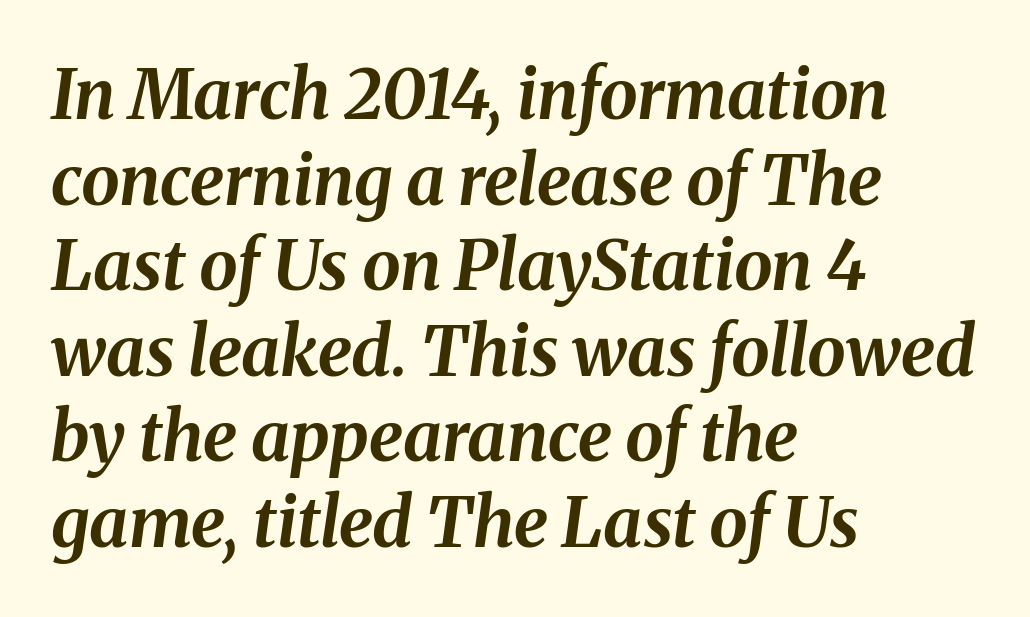
{"italic": "yes", "lean": "right", "slant_degrees": 8, "bold": "yes", "weight": "bold", "width": "normal", "stroke_contrast": "medium", "x_height": "medium", "monospaced": "no", "underline": "no", "align": "left", "line_spacing_ratio": 1.24, "letter_spacing": "normal", "letter_spacing_em": 0.0, "glyph_px": 69}
